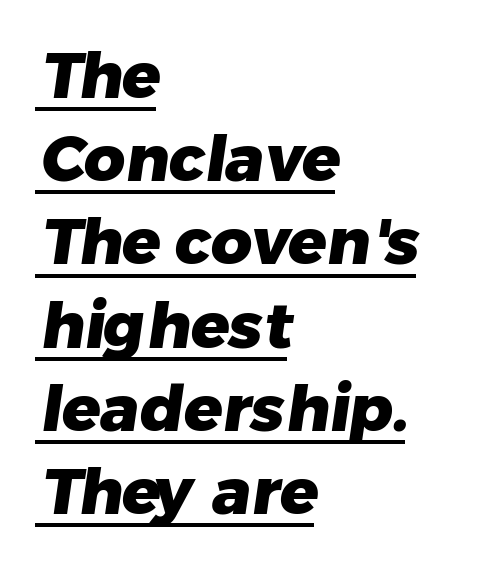
The characters display no serif detailing; their extremities are plain. Students, this is bold: see how much ink each stroke carries. Quick note: interline space is typical. The tracking reads as untouched default to a designer's eye. The setting favours the left margin, as ordinary paragraphs usually do.
